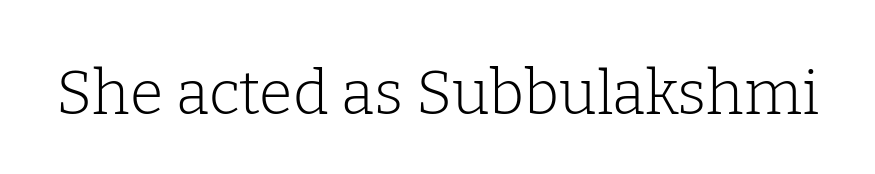
The words here are not underlined. Bold? No — there's no thickening of the strokes. Letter spacing: default. Observe the serifs anchoring each vertical stroke in this sample.
